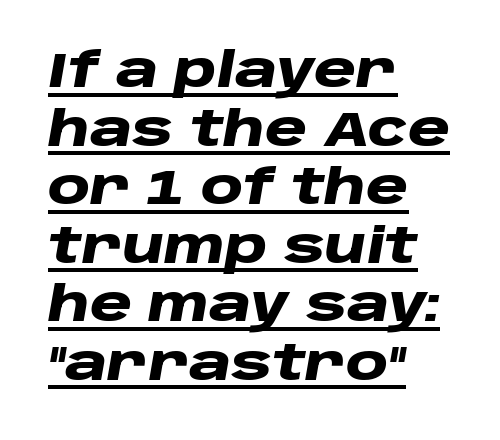
{"italic": "yes", "lean": "right", "slant_degrees": 10, "bold": "yes", "weight": "heavy", "width": "wide", "stroke_contrast": "low", "x_height": "large", "monospaced": "no", "underline": "yes", "align": "left", "line_spacing_ratio": 1.22, "letter_spacing": "normal", "letter_spacing_em": 0.0, "glyph_px": 48}
